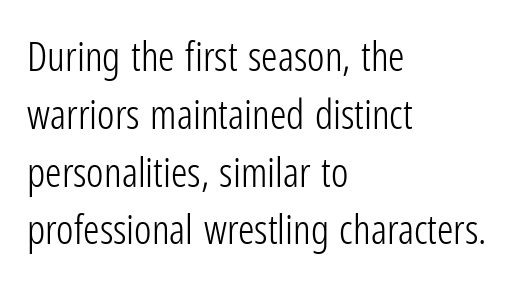
The image shows 41 px light, condensed sans-serif type, upright; set left-aligned, normal line spacing (1.41x), normal letter spacing, not underlined; low stroke contrast and a medium x-height.
